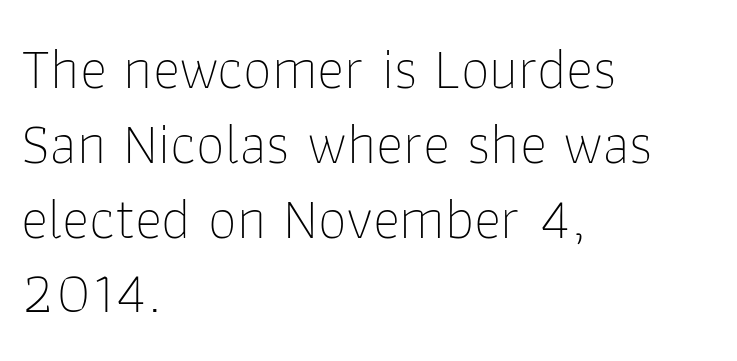
Q: Is the text bold? A: No.
Q: Is the text italic (slanted)? A: No, it is upright.
Q: Is the typeface a serif or a sans-serif typeface? A: Sans-serif.
Q: Is the text underlined? A: No.
Q: How is the paragraph aligned? A: Left-aligned.
Q: Is the spacing between letters normal or unusually wide? A: Normal.
Q: Is the spacing between lines tight, normal or loose? A: Normal.
Q: Width (condensed, normal, or wide)? A: Normal.
Q: Stroke contrast? A: Low.
Q: x-height? A: Medium.
Q: Monospaced? A: No.
